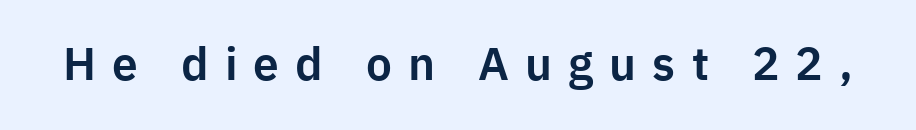
The image shows 46 px sans-serif type, upright; set unusually wide letter spacing (+0.35 em), not underlined; low stroke contrast and a medium x-height.
